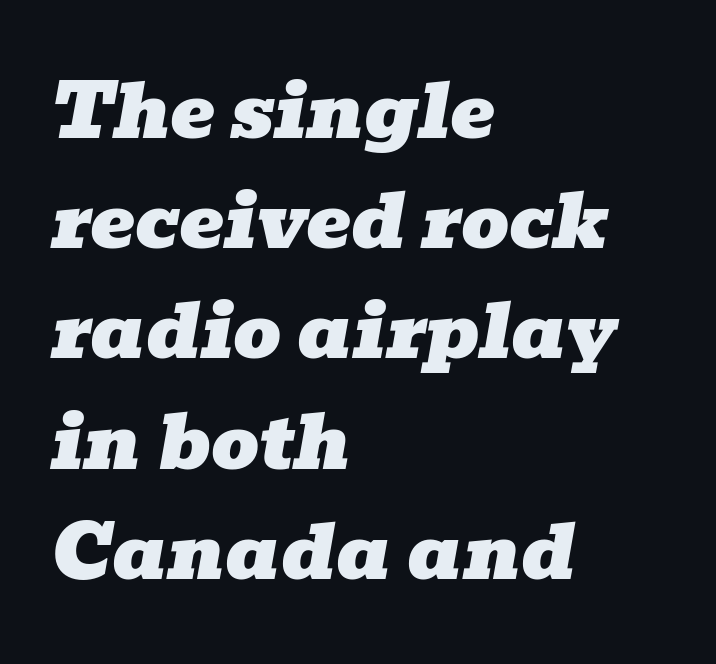
These lines stack with their left ends in a neat column. Emphasis-style slanted type is in use. Is this a fixed-width face? No — the glyphs have proportional, varying widths. Type style note: has serifs. Is there much room between lines? A standard amount, neither cramped nor airy. Rule under the text: the space is simply empty.
